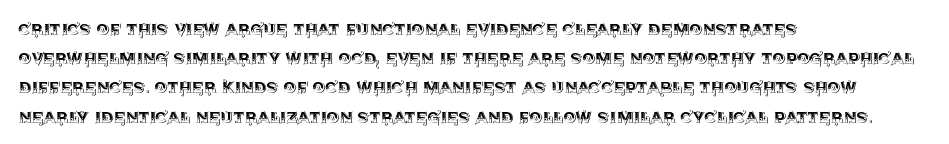
A bare baseline throughout the passage. Tracking value appears to be zero — textbook default spacing. The lettering holds an erect, upright posture throughout. The lines in this sample share a left origin and differ only in where they stop.
